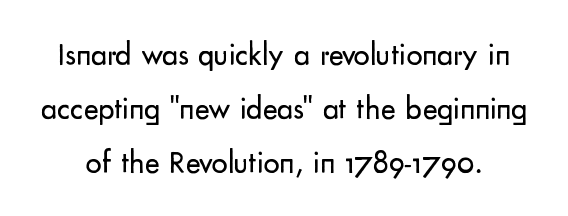
A typesetter would label this face a sans. Each new line begins a customary step beneath the previous one. Words float on clear page, feet unadorned. The typesetting does not lean heavy: it is not bold. The passage shown is typed in a proportional face where columns would drift.
